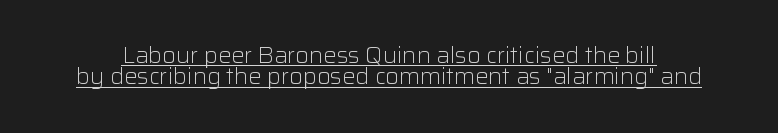
The image shows 22 px text type, upright; set tight line spacing (0.96x), normal letter spacing, underlined.
